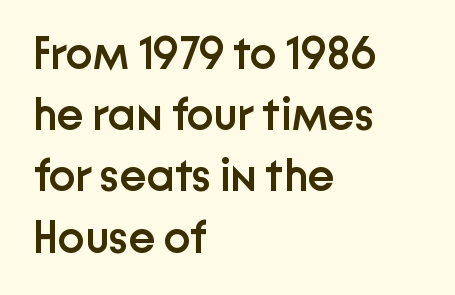
The paragraph has a hard left edge and a soft right edge. Regular leading. Characters remain perfectly vertical along every line. Default kerning and tracking; the words read as compact shapes. Descender tails drop into unmarked territory. The passage shown is typed in a proportional face where columns would drift.
